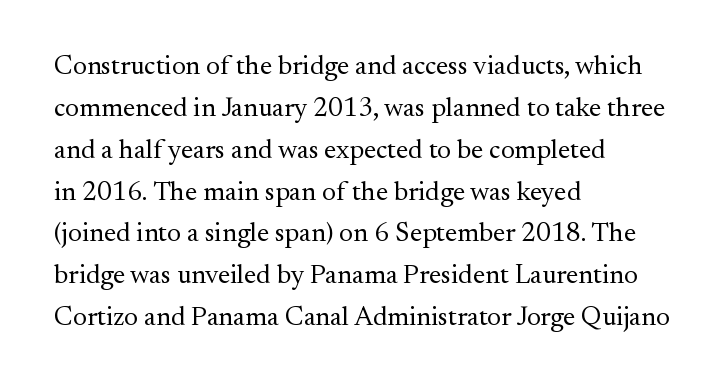
{"italic": "no", "bold": "no", "underline": "no", "align": "left", "line_spacing": "normal", "line_spacing_ratio": 1.55, "letter_spacing": "normal", "letter_spacing_em": 0.0, "glyph_px": 27}
